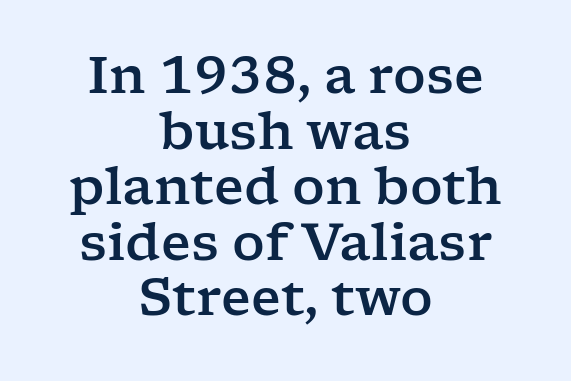
Lines of text with bare space underneath. Ordinary non-slanted type is in use. The rendering uses natural spacing where letterforms have individual widths. The passage shown stacks its lines with hardly any gap. Is the letter spacing exaggerated? No — it looks like the ordinary default.
